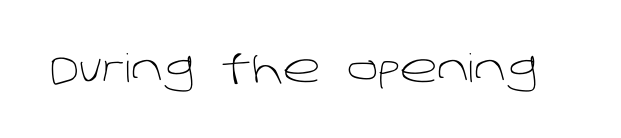
{"serif": "no", "bold": "no", "weight": "light", "width": "normal", "stroke_contrast": "low", "x_height": "large", "monospaced": "no", "underline": "no", "letter_spacing": "normal", "letter_spacing_em": 0.0, "glyph_px": 39}
